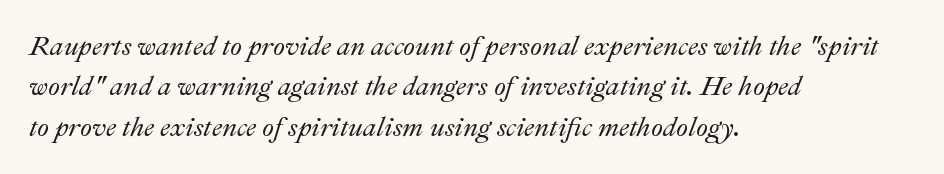
The image shows 27 px text type, italic (leaning right); set left-aligned, normal line spacing (1.5x), normal letter spacing, not underlined.
